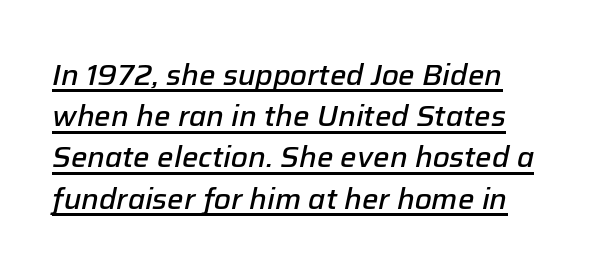
Slanted lettering throughout. Spacing verdict: proportional, widths tailored to each character. What's the leading like? Ordinary, nothing unusual. Weight: semibold (demi). The passage shown is underscored from start to finish.
